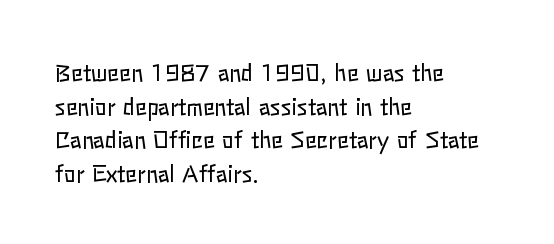
The image shows 22 px text type, upright; set left-aligned, normal line spacing (1.53x), normal letter spacing, not underlined.
